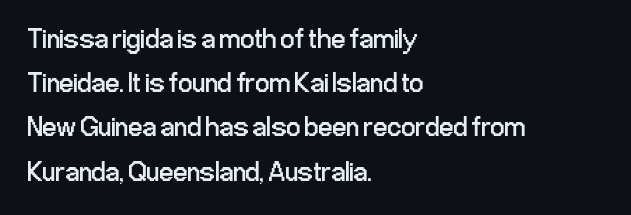
Q: Is the text bold? A: No.
Q: Is the text italic (slanted)? A: No, it is upright.
Q: Is the typeface a serif or a sans-serif typeface? A: Sans-serif.
Q: Is the text underlined? A: No.
Q: How is the paragraph aligned? A: Left-aligned.
Q: Is the spacing between letters normal or unusually wide? A: Normal.
Q: Is the spacing between lines tight, normal or loose? A: Normal.
Q: Width (condensed, normal, or wide)? A: Condensed.
Q: Stroke contrast? A: Low.
Q: x-height? A: Medium.
Q: Monospaced? A: No.
